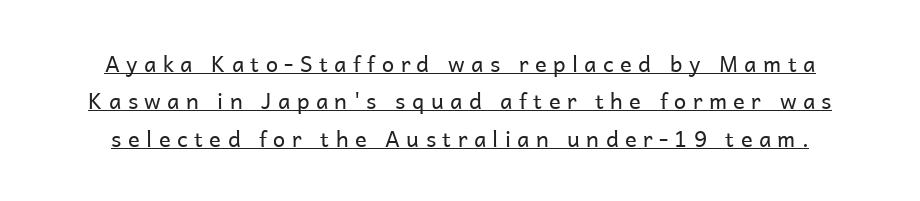
{"italic": "no", "bold": "no", "underline": "yes", "line_spacing": "normal", "line_spacing_ratio": 1.7, "letter_spacing": "wide", "letter_spacing_em": 0.29, "glyph_px": 22}
